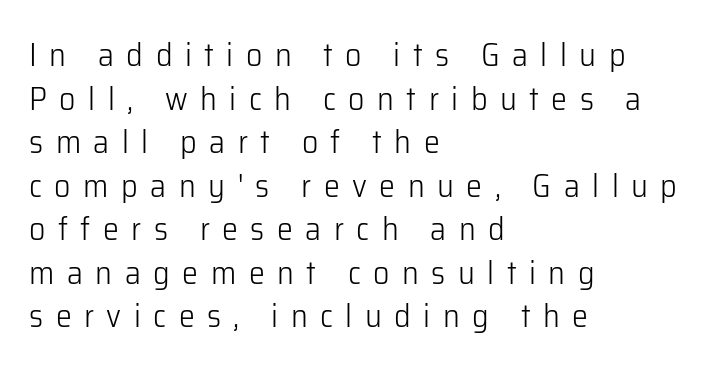
The passage shown stacks its lines at a standard gap. The font is comparable to plain body text, perhaps lighter. Check where the strokes stop: nothing finishes them off — pure sans. Substantial extra tracking has been applied to these lines. A typesetter would mark this as roman, not italic.
